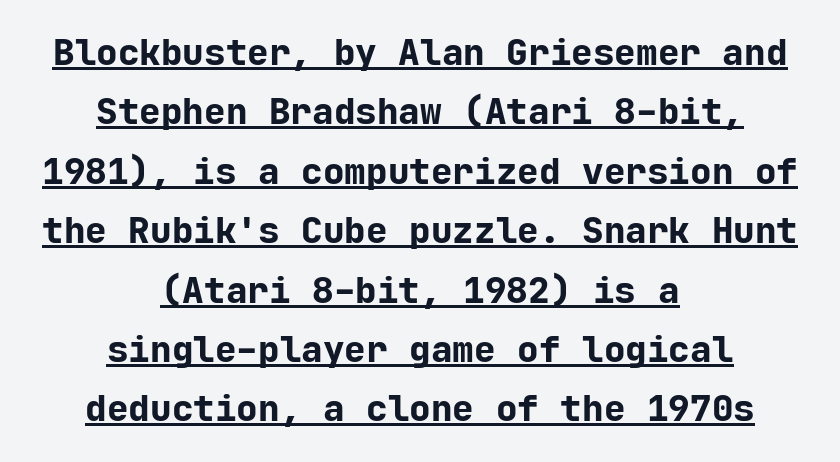
The image shows 36 px bold sans-serif type, upright, monospaced; set centered, normal line spacing (1.65x), normal letter spacing, underlined; low stroke contrast and a medium x-height.
